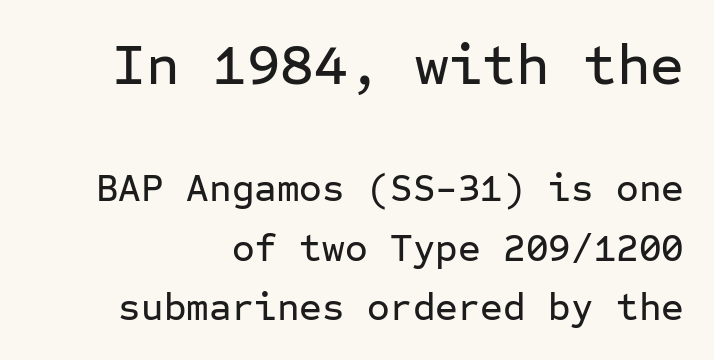
The tracking reads as untouched default to a designer's eye. Short and long lines alike share a common ending point at right. Here the designer chose a console-style face with uniform glyph widths. These lines sit exactly where default settings would place them. Which chunk is bigger? The first one — the top block dwarfs the bottom. The letters carry no serifs — their stems end cleanly without finishing strokes.
